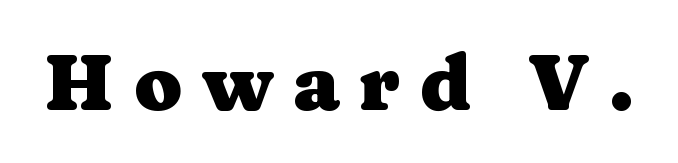
Q: Is the text bold? A: Yes.
Q: Is the text italic (slanted)? A: No, it is upright.
Q: Is the typeface a serif or a sans-serif typeface? A: Serif.
Q: Is the text underlined? A: No.
Q: Is the spacing between letters normal or unusually wide? A: Unusually wide.
Q: Width (condensed, normal, or wide)? A: Wide.
Q: Stroke contrast? A: Medium.
Q: x-height? A: Medium.
Q: Monospaced? A: No.
